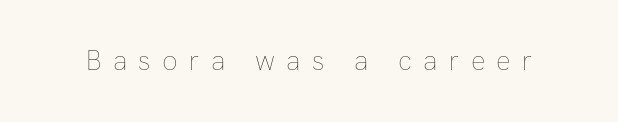
{"italic": "no", "bold": "no", "underline": "no", "letter_spacing": "wide", "letter_spacing_em": 0.42, "glyph_px": 27}
